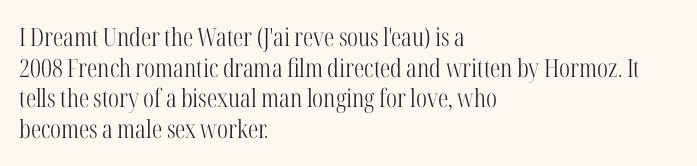
{"italic": "no", "bold": "no", "underline": "no", "align": "left", "line_spacing_ratio": 1.23, "letter_spacing": "normal", "letter_spacing_em": 0.0, "glyph_px": 25}
